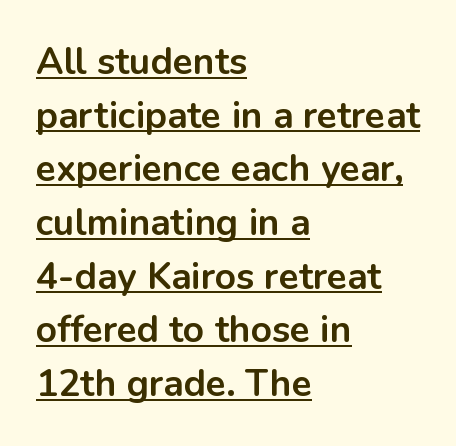
Q: Is the text bold? A: Yes.
Q: Is the text italic (slanted)? A: No, it is upright.
Q: Is the typeface a serif or a sans-serif typeface? A: Sans-serif.
Q: Is the text underlined? A: Yes.
Q: How is the paragraph aligned? A: Left-aligned.
Q: Is the spacing between letters normal or unusually wide? A: Normal.
Q: Is the spacing between lines tight, normal or loose? A: Normal.
Q: Width (condensed, normal, or wide)? A: Normal.
Q: Stroke contrast? A: Low.
Q: x-height? A: Medium.
Q: Monospaced? A: No.
